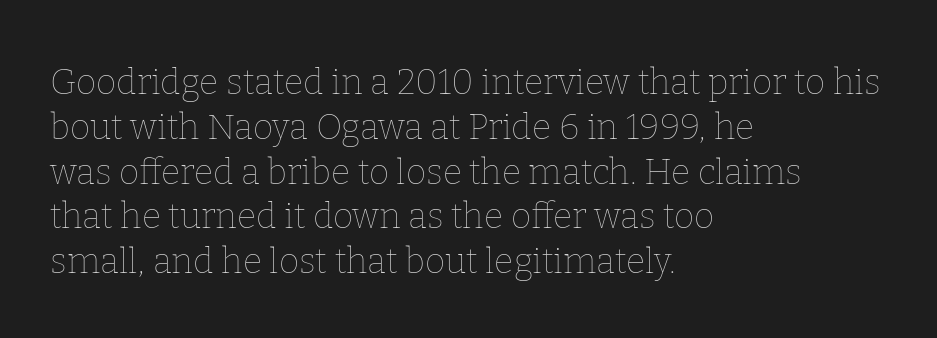
{"italic": "no", "bold": "no", "weight": "thin", "width": "normal", "stroke_contrast": "low", "x_height": "medium", "monospaced": "no", "underline": "no", "align": "left", "line_spacing": "normal", "line_spacing_ratio": 1.28, "letter_spacing": "normal", "letter_spacing_em": 0.0, "glyph_px": 35}
